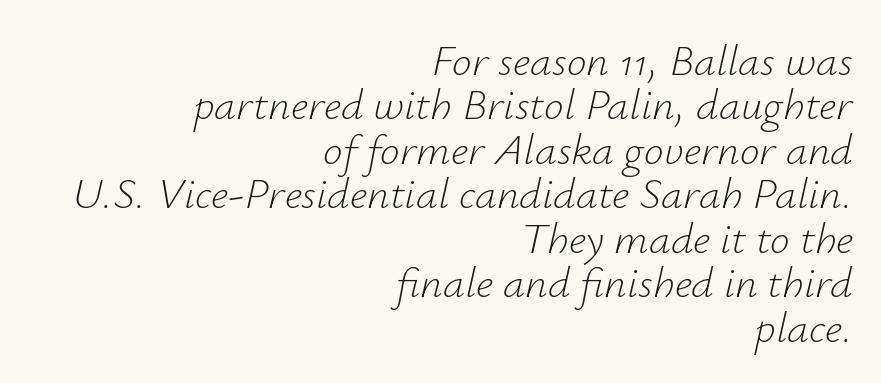
{"italic": "yes", "lean": "right", "slant_degrees": 12, "bold": "no", "weight": "light", "width": "normal", "stroke_contrast": "low", "x_height": "small", "monospaced": "no", "underline": "no", "align": "right", "line_spacing": "tight", "line_spacing_ratio": 1.01, "letter_spacing": "normal", "letter_spacing_em": 0.0, "glyph_px": 44}
